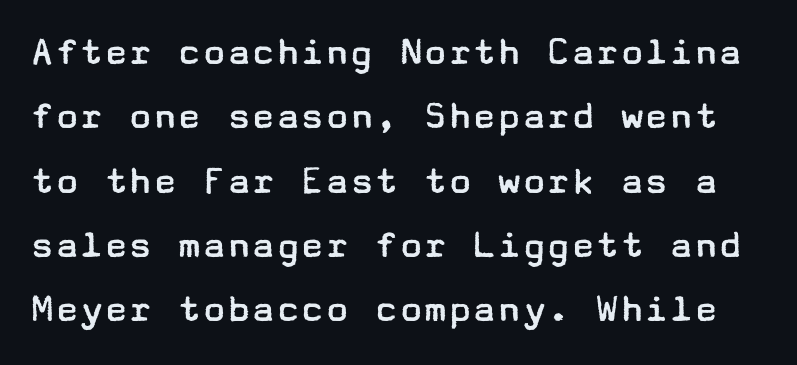
The strokes carry an ordinary text weight at most. Clear beneath every line of the passage. The passage shown stacks its lines at a standard gap. The font's upright variant was chosen for this text. The type is set solid horizontally, with unmodified tracking. The text was rendered using a sans face with plain stroke endings.
